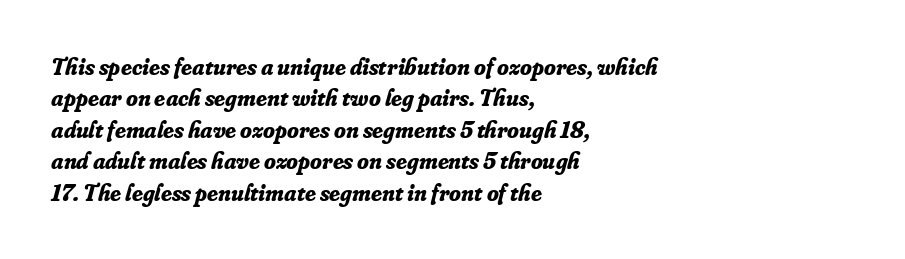
Q: Is the text bold? A: Yes.
Q: Is the text italic (slanted)? A: Yes, it leans right by about 16 degrees.
Q: Is the text underlined? A: No.
Q: How is the paragraph aligned? A: Left-aligned.
Q: Is the spacing between letters normal or unusually wide? A: Normal.
Q: Is the spacing between lines tight, normal or loose? A: Normal.
